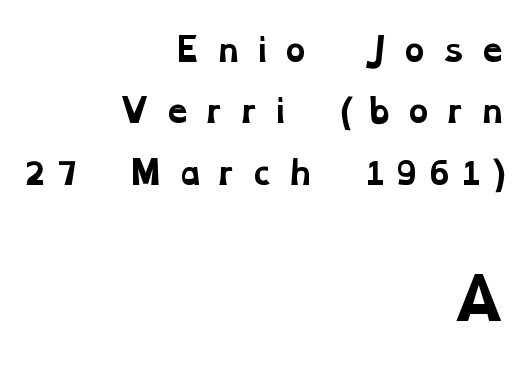
Q: Is the text bold? A: Yes.
Q: Is the typeface a serif or a sans-serif typeface? A: Serif.
Q: Is the text underlined? A: No.
Q: How is the paragraph aligned? A: Right-aligned.
Q: Is the spacing between letters normal or unusually wide? A: Unusually wide.
Q: Is the spacing between lines tight, normal or loose? A: Loose.
Q: Which block of text is set in a larger size, the first (top) or the second (bottom)? A: The second (bottom) one.
Q: Width (condensed, normal, or wide)? A: Wide.
Q: Stroke contrast? A: Low.
Q: x-height? A: Medium.
Q: Monospaced? A: No.
